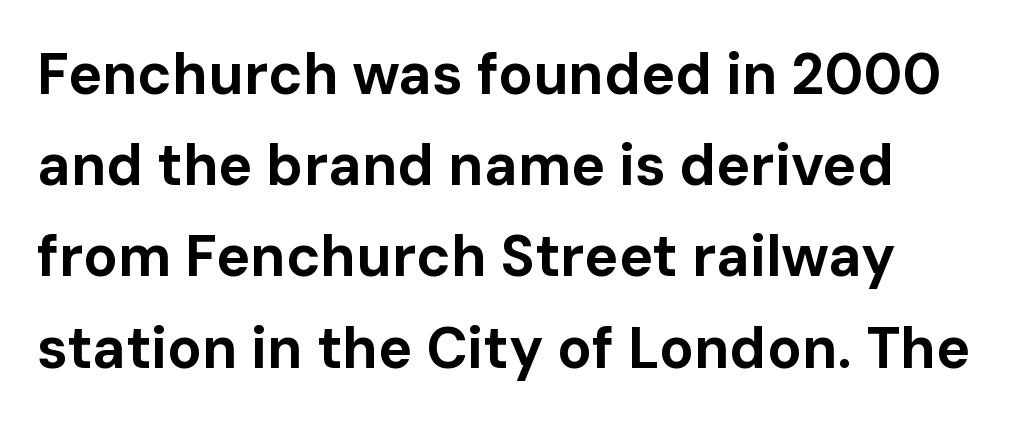
Heft: maximum for text — a bold. This is sans-serif lettering, the kind often seen on screens and signage. Does extra space separate the letters? No, they use regular spacing. Note the varied advance widths — an 'i' is clearly narrower than an 'm'.
